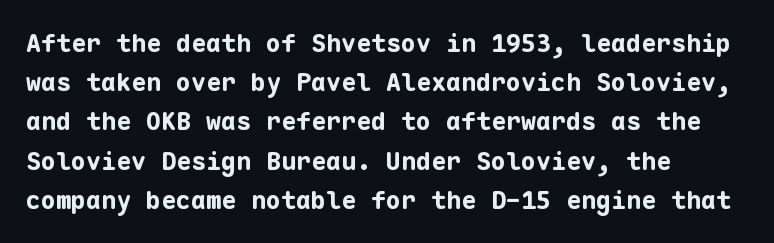
The image shows 25 px bold type, upright; set left-aligned, normal line spacing (1.57x), normal letter spacing, not underlined.
